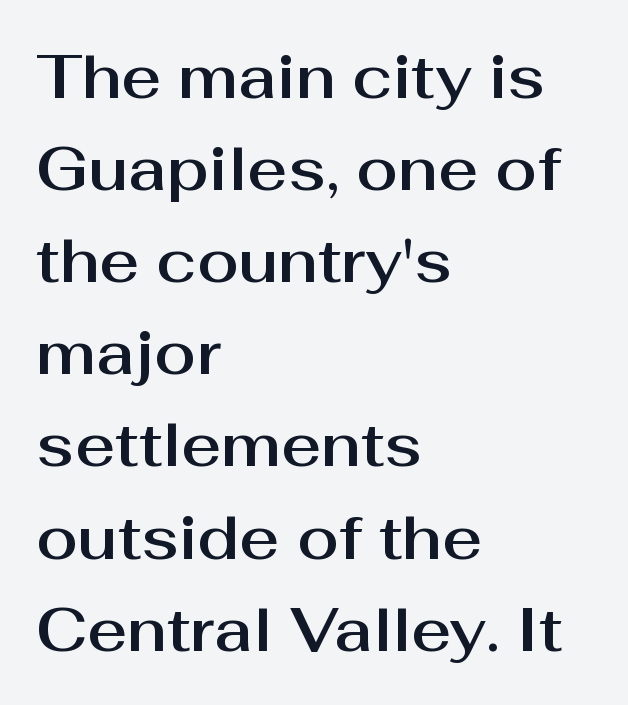
The image shows 61 px sans-serif type, upright; set left-aligned, normal line spacing (1.51x), normal letter spacing, not underlined; medium stroke contrast and a medium x-height.
